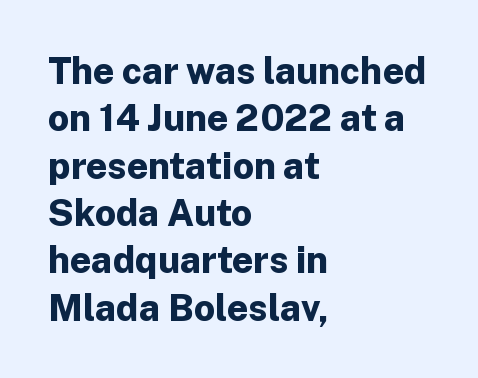
{"serif": "no", "italic": "no", "bold": "yes", "weight": "bold", "width": "normal", "stroke_contrast": "low", "x_height": "medium", "monospaced": "no", "underline": "no", "align": "left", "line_spacing": "normal", "line_spacing_ratio": 1.28, "letter_spacing": "normal", "letter_spacing_em": 0.0, "glyph_px": 37}
